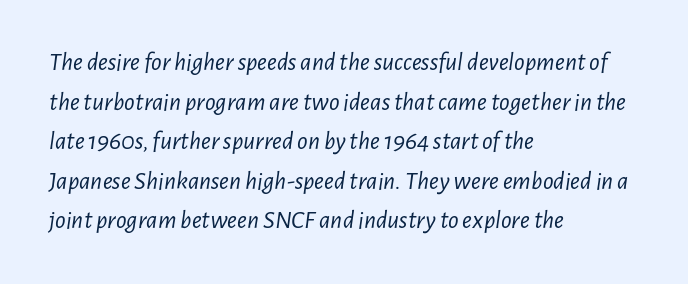
Compared with a typical body face, this is equally light or lighter still. The paragraph shown leans on its left margin. The line-height multiplier appears to be the usual default. The passage shown is not underscored anywhere. Standard letterfit; no display-style spreading of the glyphs.
